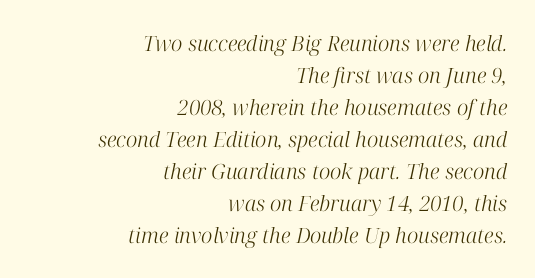
In terms of letterspacing, this is plain default setting. Evenly set lines give the paragraph a standard silhouette. If you drew a line through each stem, it would be angled. Words float on clear page, feet unadorned. Does the copy run flush right? Yes — the right margin is perfectly even. The typesetting does not lean heavy: it is not bold.
